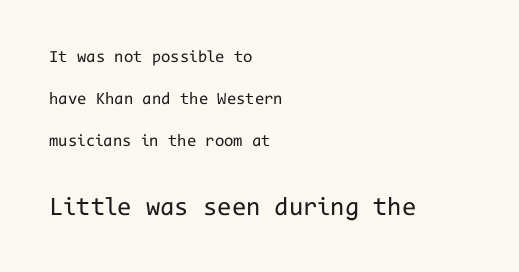
Q: Is the text bold? A: No.
Q: Is the text italic (slanted)? A: No, it is upright.
Q: Is the text underlined? A: No.
Q: How is the paragraph aligned? A: Left-aligned.
Q: Is the spacing between letters normal or unusually wide? A: Normal.
Q: Is the spacing between lines tight, normal or loose? A: Loose.
Q: Which block of text is set in a larger size, the first (top) or the second (bottom)? A: The second (bottom) one.
